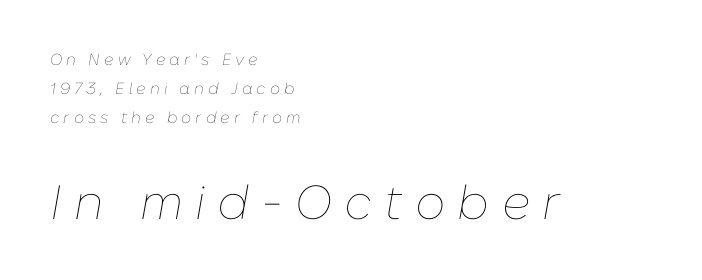
The image shows 48 px thin type, italic (leaning right); set left-aligned, line spacing 1.81x, unusually wide letter spacing (+0.25 em), not underlined; the second (bottom) block is 3.0x larger; low stroke contrast and a medium x-height.
